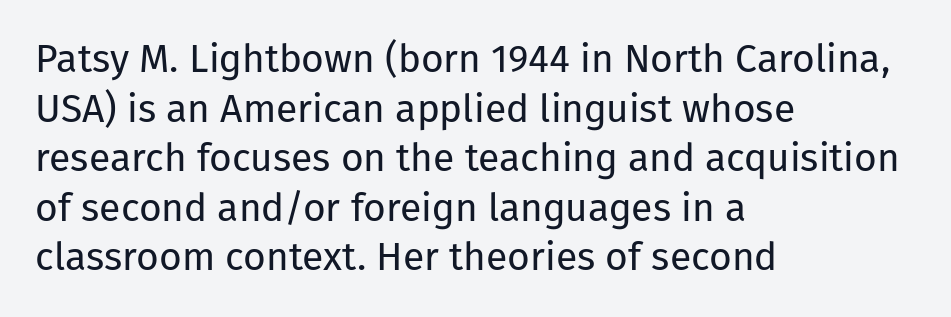
The image shows 39 px regular-weight sans-serif type, upright; set left-aligned, normal line spacing (1.27x), normal letter spacing, not underlined; low stroke contrast and a medium x-height.
